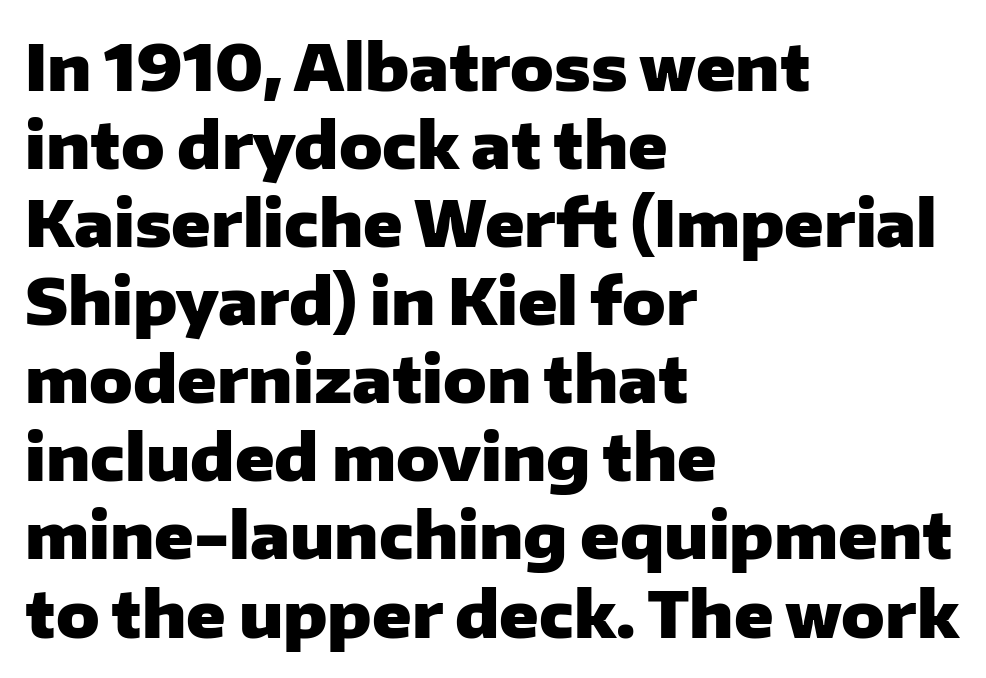
Summary of weight: heavy, a full bold. Left-aligned paragraph, ragged on the right. The letters sit at their default tracking, neither squeezed nor spread. No word sits above an underline. Posture: vertical.
